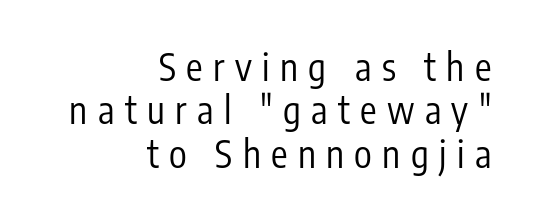
Q: Is the text bold? A: No.
Q: Is the text italic (slanted)? A: No, it is upright.
Q: Is the typeface a serif or a sans-serif typeface? A: Sans-serif.
Q: Is the text underlined? A: No.
Q: How is the paragraph aligned? A: Right-aligned.
Q: Is the spacing between letters normal or unusually wide? A: Unusually wide.
Q: Width (condensed, normal, or wide)? A: Condensed.
Q: Stroke contrast? A: Low.
Q: x-height? A: Medium.
Q: Monospaced? A: No.
